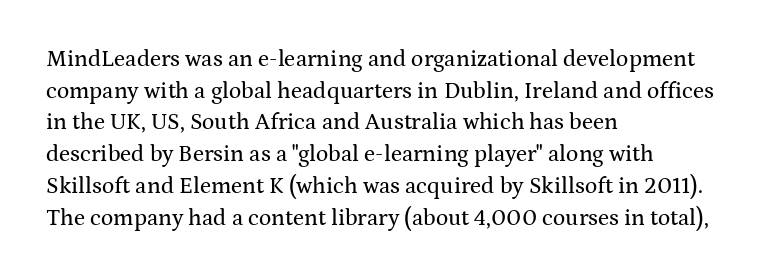
Q: Is the text italic (slanted)? A: No, it is upright.
Q: Is the text underlined? A: No.
Q: How is the paragraph aligned? A: Left-aligned.
Q: Is the spacing between letters normal or unusually wide? A: Normal.
Q: Is the spacing between lines tight, normal or loose? A: Normal.
